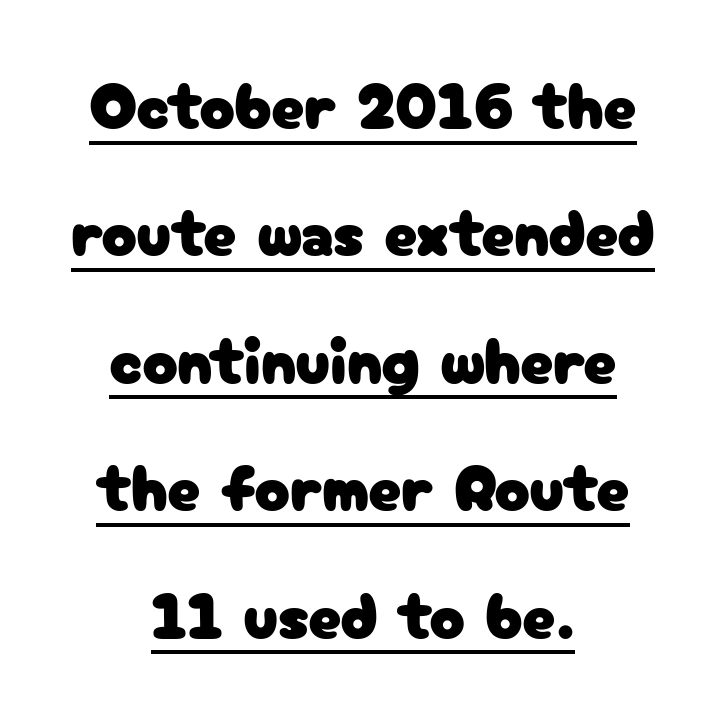
Q: Is the text italic (slanted)? A: No, it is upright.
Q: Is the typeface a serif or a sans-serif typeface? A: Sans-serif.
Q: Is the text underlined? A: Yes.
Q: How is the paragraph aligned? A: Centered.
Q: Is the spacing between letters normal or unusually wide? A: Normal.
Q: Is the spacing between lines tight, normal or loose? A: Loose.
Q: Width (condensed, normal, or wide)? A: Normal.
Q: Stroke contrast? A: Low.
Q: x-height? A: Medium.
Q: Monospaced? A: No.
